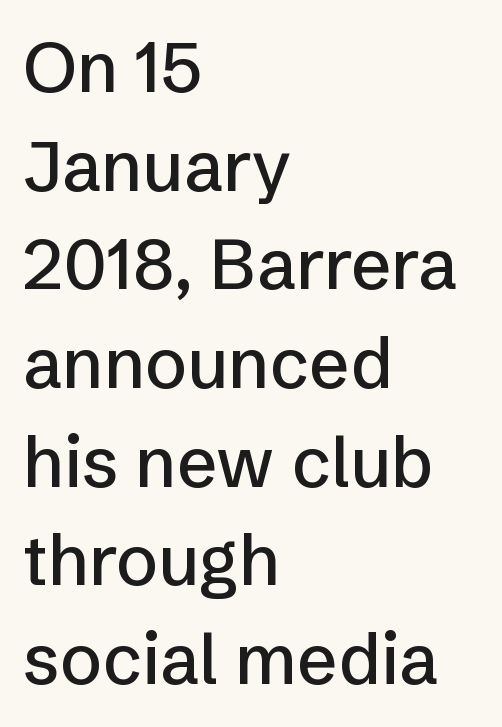
{"serif": "no", "italic": "no", "width": "normal", "stroke_contrast": "low", "x_height": "medium", "monospaced": "no", "underline": "no", "align": "left", "line_spacing": "normal", "line_spacing_ratio": 1.41, "letter_spacing": "normal", "letter_spacing_em": 0.0, "glyph_px": 70}
